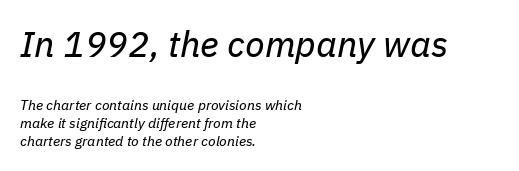
{"italic": "yes", "lean": "right", "slant_degrees": 11, "bold": "no", "weight": "regular", "width": "normal", "stroke_contrast": "low", "x_height": "medium", "monospaced": "no", "underline": "no", "align": "left", "line_spacing": "normal", "line_spacing_ratio": 1.29, "letter_spacing": "normal", "letter_spacing_em": 0.0, "larger_block": "first", "size_ratio": 2.57, "glyph_px": 36}
